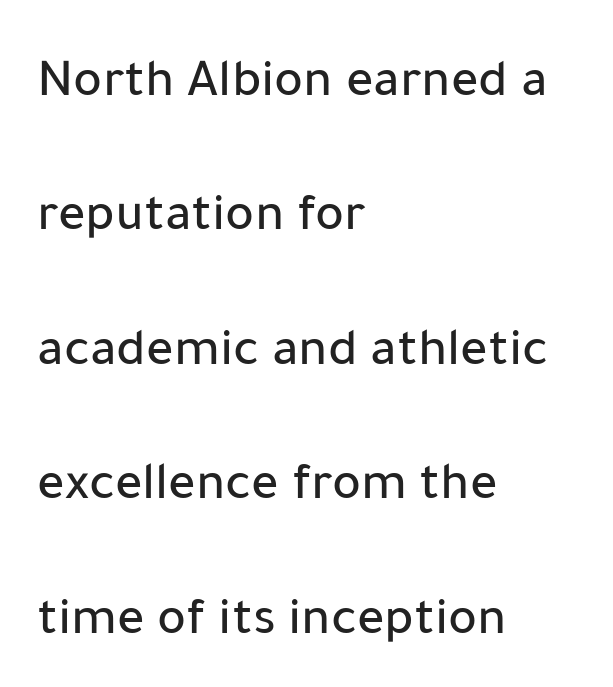
Q: Is the text italic (slanted)? A: No, it is upright.
Q: Is the typeface a serif or a sans-serif typeface? A: Sans-serif.
Q: Is the text underlined? A: No.
Q: How is the paragraph aligned? A: Left-aligned.
Q: Is the spacing between letters normal or unusually wide? A: Normal.
Q: Is the spacing between lines tight, normal or loose? A: Loose.
Q: Width (condensed, normal, or wide)? A: Normal.
Q: Stroke contrast? A: Low.
Q: x-height? A: Medium.
Q: Monospaced? A: No.
